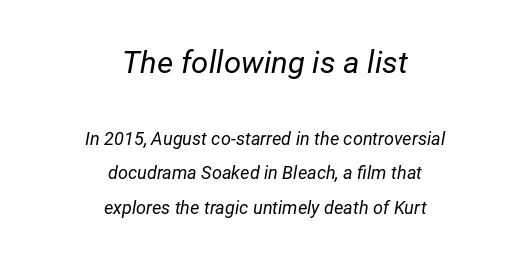
The image shows 31 px regular-weight type, italic (leaning right); set centered, loose line spacing (1.91x), normal letter spacing, not underlined; the first (top) block is 1.72x larger; low stroke contrast and a medium x-height.
